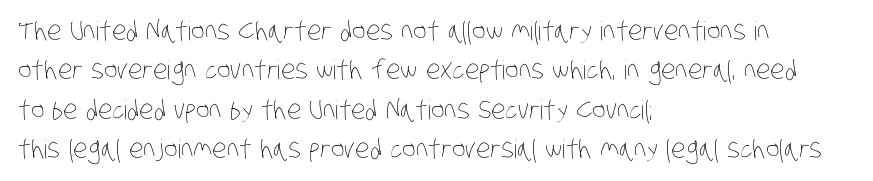
The image shows 26 px text type; set left-aligned, normal line spacing (1.51x), normal letter spacing, not underlined.
